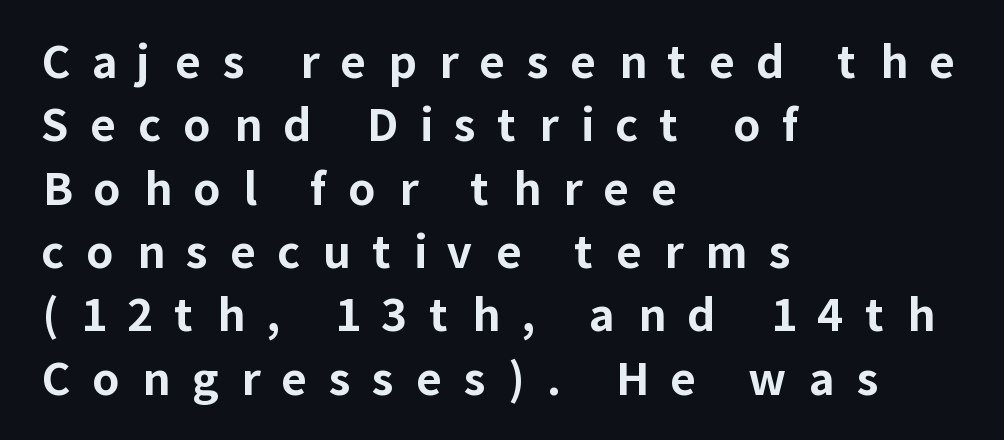
The image shows 44 px bold sans-serif type, upright; set left-aligned, normal line spacing (1.44x), unusually wide letter spacing (+0.5 em), not underlined; low stroke contrast and a medium x-height.
